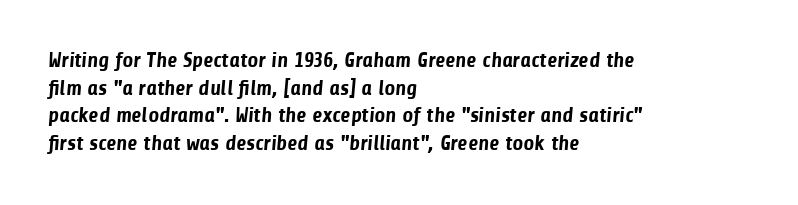
{"bold": "yes", "underline": "no", "align": "left", "line_spacing": "normal", "line_spacing_ratio": 1.32, "letter_spacing": "normal", "letter_spacing_em": 0.0, "glyph_px": 21}
